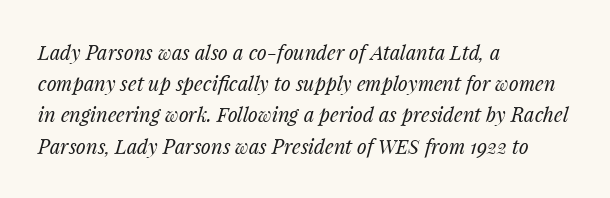
Compared with a centered layout, this one pins lines to the left instead. A typesetter would call this zero additional tracking. Yep, that's italic — everything's leaning. The leading is moderate, giving the passage an even texture. Quick note: underline off.
